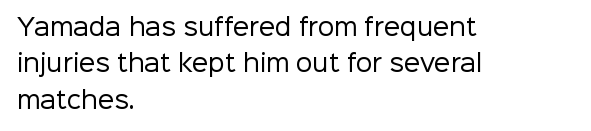
{"italic": "no", "bold": "no", "underline": "no", "align": "left", "line_spacing": "normal", "line_spacing_ratio": 1.58, "letter_spacing": "normal", "letter_spacing_em": 0.0, "glyph_px": 23}
